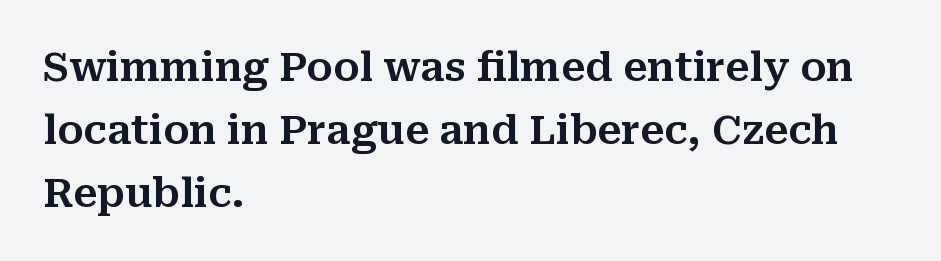
{"serif": "yes", "italic": "no", "width": "normal", "stroke_contrast": "medium", "x_height": "medium", "monospaced": "no", "underline": "no", "align": "left", "line_spacing": "normal", "line_spacing_ratio": 1.58, "letter_spacing": "normal", "letter_spacing_em": 0.0, "glyph_px": 40}
